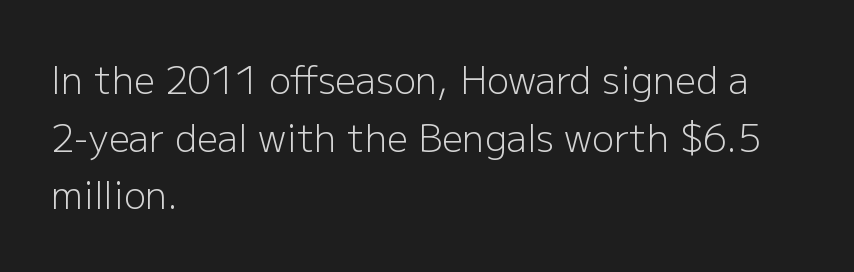
Q: Is the text bold? A: No.
Q: Is the text italic (slanted)? A: No, it is upright.
Q: Is the typeface a serif or a sans-serif typeface? A: Sans-serif.
Q: Is the text underlined? A: No.
Q: How is the paragraph aligned? A: Left-aligned.
Q: Is the spacing between letters normal or unusually wide? A: Normal.
Q: Is the spacing between lines tight, normal or loose? A: Normal.
Q: Width (condensed, normal, or wide)? A: Normal.
Q: Stroke contrast? A: Low.
Q: x-height? A: Medium.
Q: Monospaced? A: No.
